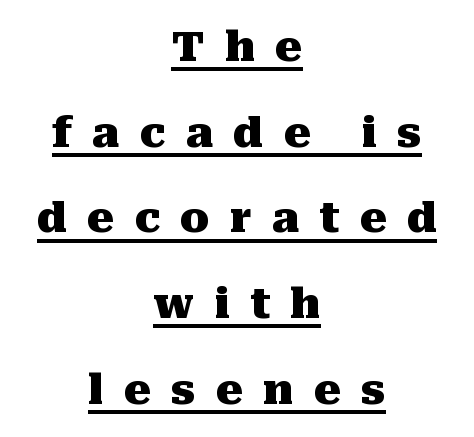
Q: Is the text bold? A: Yes.
Q: Is the text italic (slanted)? A: No, it is upright.
Q: Is the typeface a serif or a sans-serif typeface? A: Serif.
Q: Is the text underlined? A: Yes.
Q: How is the paragraph aligned? A: Centered.
Q: Is the spacing between letters normal or unusually wide? A: Unusually wide.
Q: Is the spacing between lines tight, normal or loose? A: Loose.
Q: Width (condensed, normal, or wide)? A: Normal.
Q: Stroke contrast? A: Medium.
Q: x-height? A: Medium.
Q: Monospaced? A: No.
